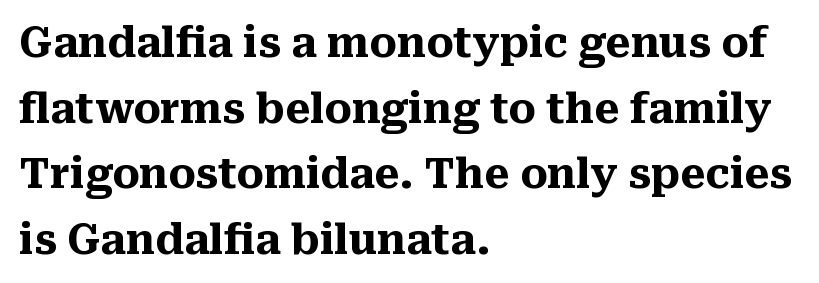
Glance below the letters and you will spot only blank space. The rows are spaced the way most documents space them. The lines in this sample share a left origin and differ only in where they stop. How heavy is the stroke? Heavy — this is a bold.
